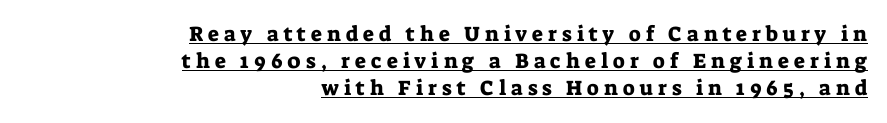
The image shows 21 px text type, upright; set right-aligned, normal line spacing (1.29x), unusually wide letter spacing (+0.24 em), underlined.
